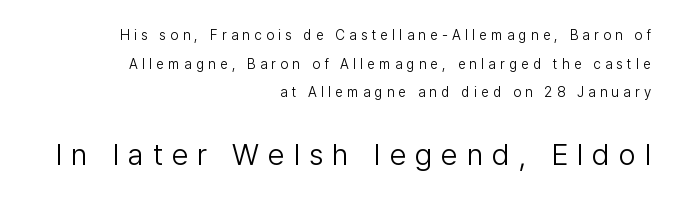
The text block is weighted toward the right margin, trailing off unevenly leftward. Type style note: lacks serifs. Tracking value appears strongly positive — letters spread wide. This is roman type, the default non-slanted kind. No extra ink here — the face is not bold.
